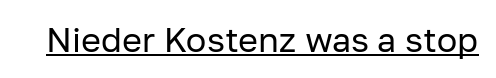
The image shows 34 px regular-weight sans-serif type, upright; set normal letter spacing, underlined; low stroke contrast and a medium x-height.
